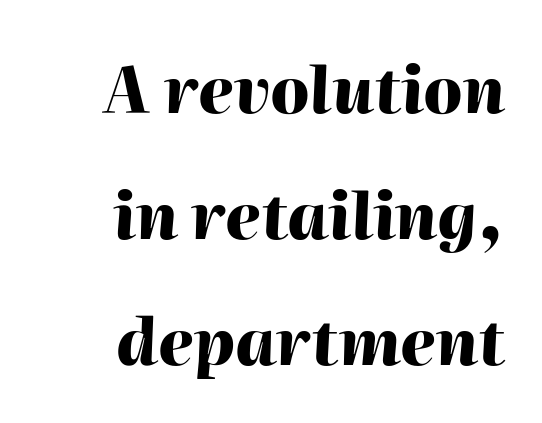
The typography opts for an oblique posture over an upright one. Has an underline been added? It has not. Standard letterfit; no display-style spreading of the glyphs. Honestly, the rows look like they've been pulled way apart. The letters advance in unequal steps, a hallmark of proportional type.
